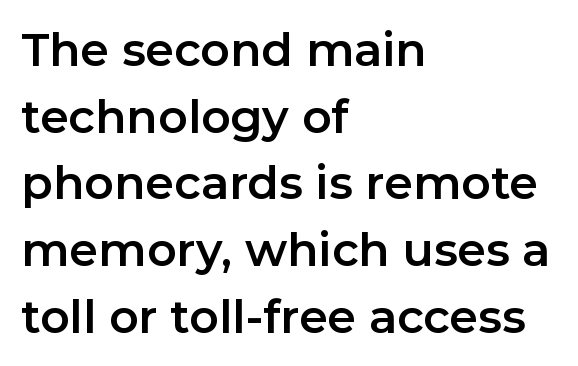
{"serif": "no", "italic": "no", "width": "normal", "stroke_contrast": "low", "x_height": "medium", "monospaced": "no", "underline": "no", "align": "left", "line_spacing": "normal", "line_spacing_ratio": 1.45, "letter_spacing": "normal", "letter_spacing_em": 0.0, "glyph_px": 46}
